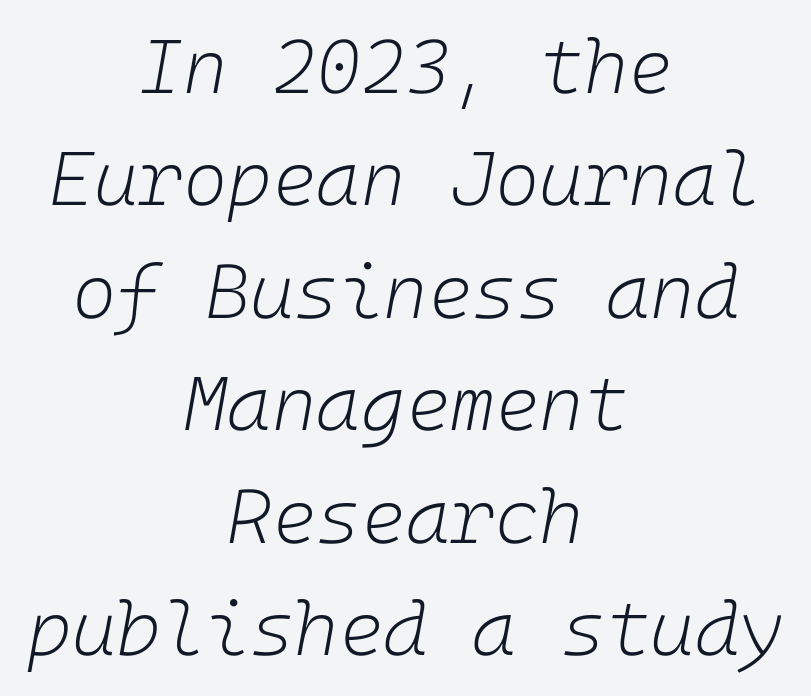
The letters look calm and open, with moderate or lighter stems. Underlining? Definitely not there. Quick note: italic. Is the block centered? Yes — each line is placed symmetrically about the middle. Each word holds together tightly as a unit, with standard inter-letter gaps.
